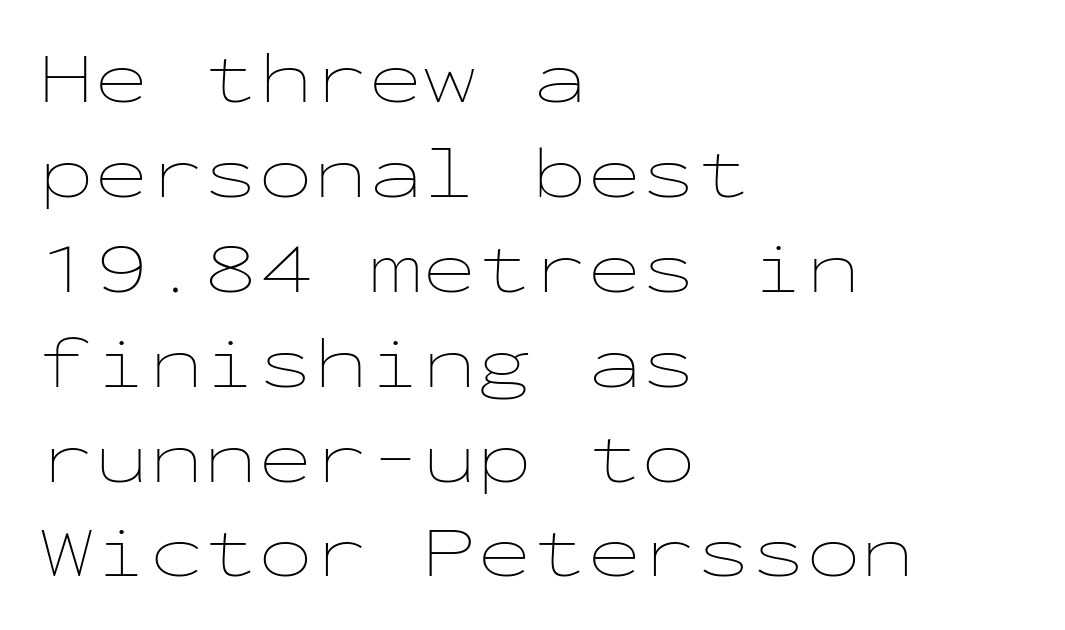
{"italic": "no", "bold": "no", "weight": "thin", "width": "wide", "stroke_contrast": "low", "x_height": "medium", "monospaced": "yes", "underline": "no", "align": "left", "line_spacing": "normal", "line_spacing_ratio": 1.3, "letter_spacing": "normal", "letter_spacing_em": 0.0, "glyph_px": 73}
